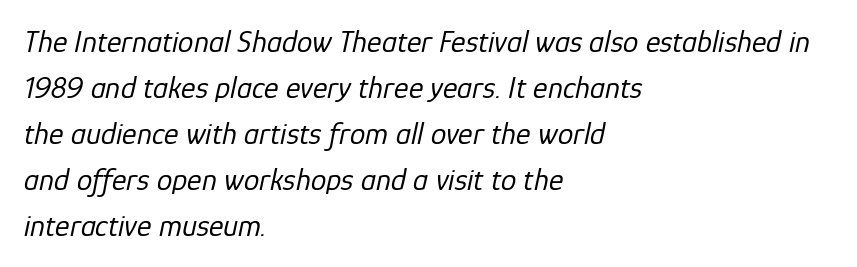
You could not count columns in this text — the font is proportionally spaced. A typesetter would call this zero additional tracking. Each new line begins a customary step beneath the previous one. This is not heavy type; no bold has been used.
